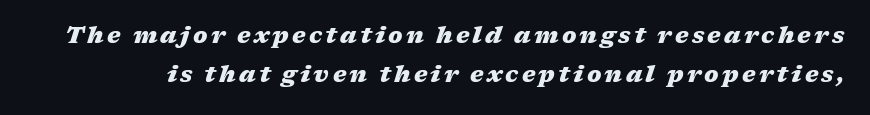
Compared with an ordinary text face, these strokes are far heavier — a full bold. The space between consecutive lines is moderate. This rendering features lettering with no underline. This sample uses an oblique cut, with every glyph tilted off the vertical.
